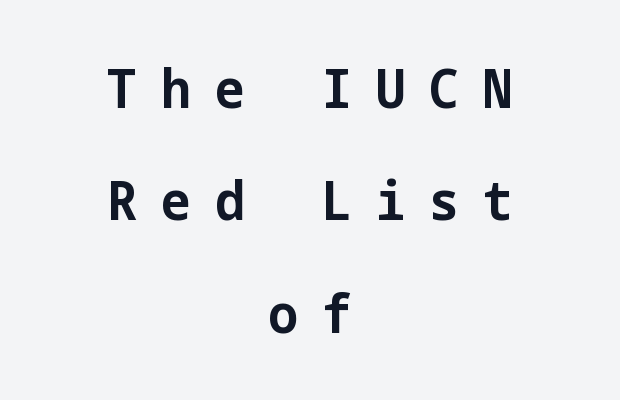
Casual observation: everything's sitting right in the middle. Ascenders rise straight up at ninety degrees. The block of text is sparse from top to bottom, with ample space between rows. Decoration check: the copy has no underline. Someone cranked the tracking dial way up on this one.
